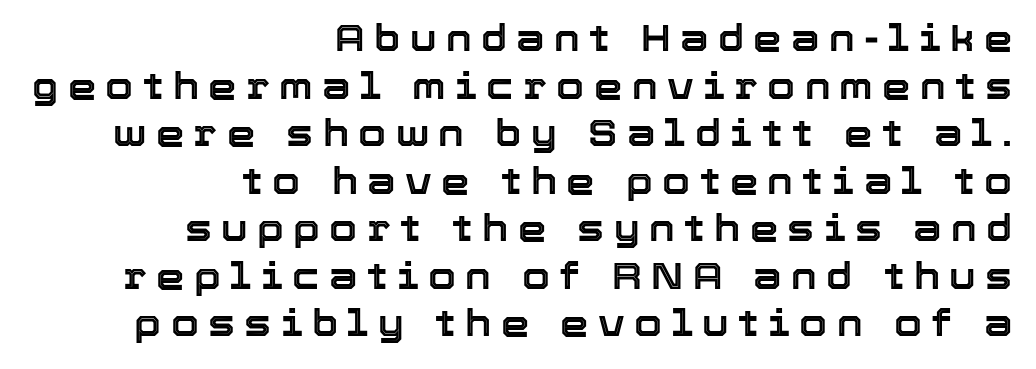
{"italic": "no", "width": "normal", "x_height": "medium", "monospaced": "no", "underline": "no", "align": "right", "line_spacing": "normal", "line_spacing_ratio": 1.32, "letter_spacing": "wide", "letter_spacing_em": 0.26, "glyph_px": 36}
